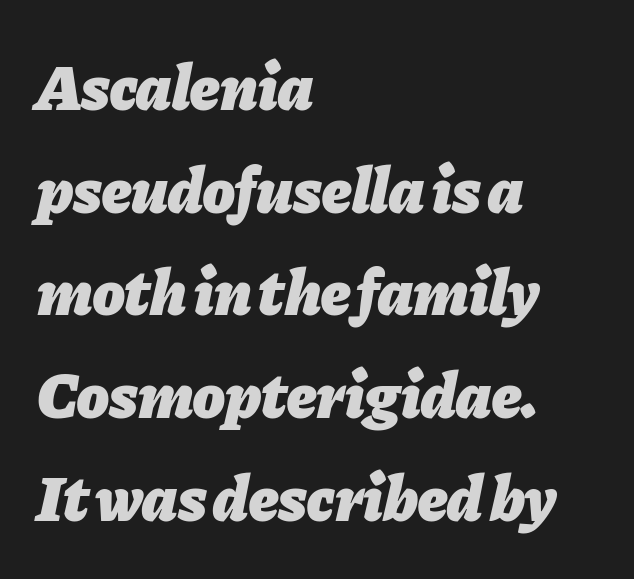
The image shows 65 px heavy type, italic (leaning right); set left-aligned, normal line spacing (1.58x), normal letter spacing, not underlined; low stroke contrast and a medium x-height.
